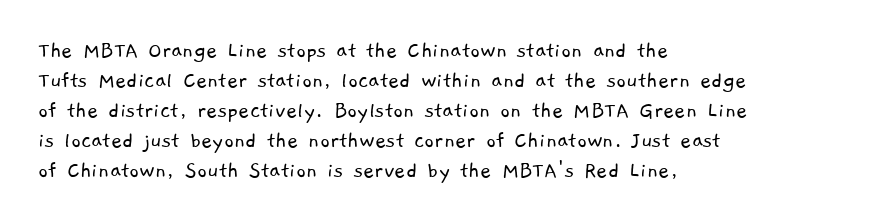
{"bold": "no", "underline": "no", "align": "left", "line_spacing": "normal", "line_spacing_ratio": 1.25, "letter_spacing": "normal", "letter_spacing_em": 0.0, "glyph_px": 24}
